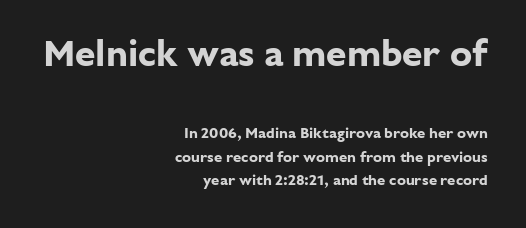
Serifs: no, the terminals of the letterforms are clean. The lettering holds an erect, upright posture throughout. Emphasis by weight is at full strength: bold. Whoever set this chose a conventional vertical rhythm. Does the bottom block carry the larger type? No, the top block does.
